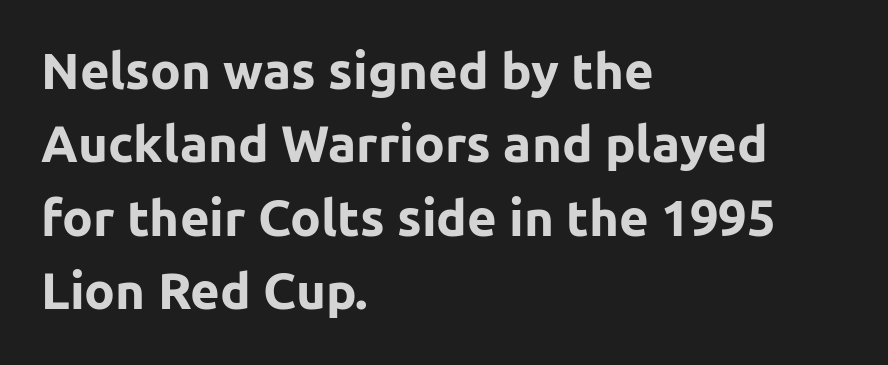
The image shows 51 px bold sans-serif type, upright; set left-aligned, normal line spacing (1.44x), normal letter spacing, not underlined; low stroke contrast and a medium x-height.
